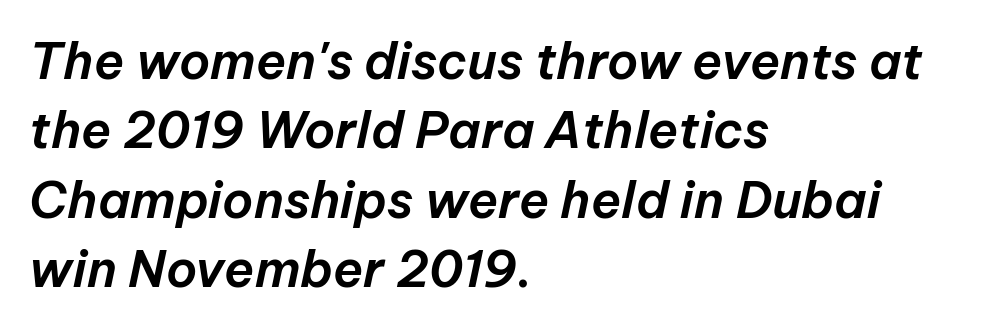
The image shows 50 px text type, italic (leaning right); set left-aligned, normal line spacing (1.39x), normal letter spacing, not underlined; low stroke contrast and a medium x-height.
